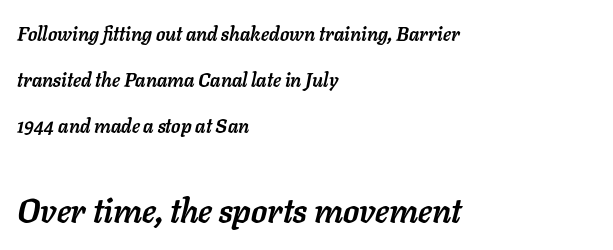
The image shows 33 px semibold type, italic (leaning right); set left-aligned, loose line spacing (2.41x), normal letter spacing, not underlined; the second (bottom) block is 1.74x larger; low stroke contrast and a medium x-height.
